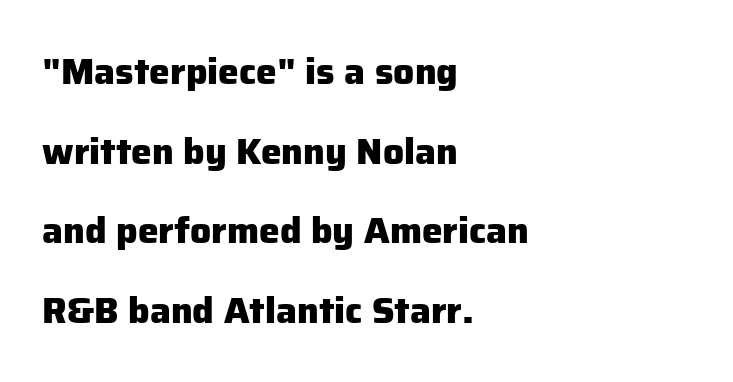
Q: Is the text bold? A: Yes.
Q: Is the text italic (slanted)? A: No, it is upright.
Q: Is the typeface a serif or a sans-serif typeface? A: Sans-serif.
Q: Is the text underlined? A: No.
Q: How is the paragraph aligned? A: Left-aligned.
Q: Is the spacing between letters normal or unusually wide? A: Normal.
Q: Is the spacing between lines tight, normal or loose? A: Loose.
Q: Width (condensed, normal, or wide)? A: Normal.
Q: Stroke contrast? A: Low.
Q: x-height? A: Medium.
Q: Monospaced? A: No.
